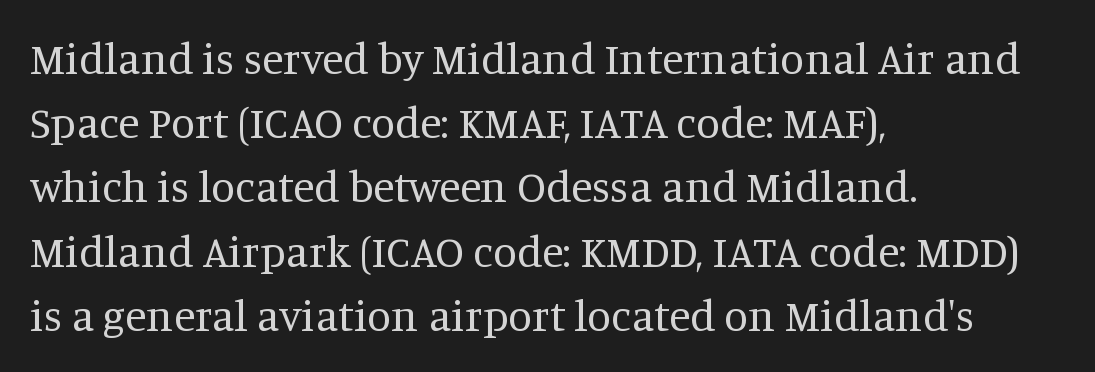
Q: Is the text bold? A: No.
Q: Is the text italic (slanted)? A: No, it is upright.
Q: Is the typeface a serif or a sans-serif typeface? A: Serif.
Q: Is the text underlined? A: No.
Q: How is the paragraph aligned? A: Left-aligned.
Q: Is the spacing between letters normal or unusually wide? A: Normal.
Q: Is the spacing between lines tight, normal or loose? A: Normal.
Q: Width (condensed, normal, or wide)? A: Normal.
Q: Stroke contrast? A: Medium.
Q: x-height? A: Large.
Q: Monospaced? A: No.
